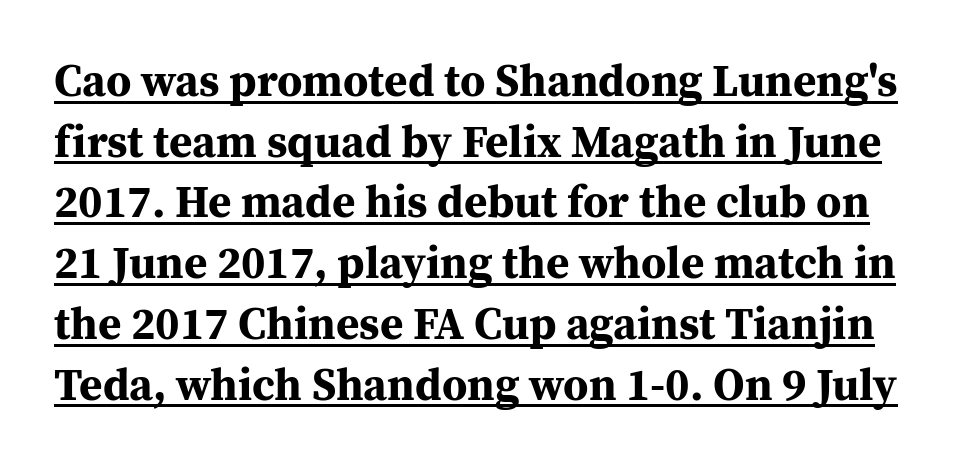
{"serif": "yes", "italic": "no", "bold": "yes", "weight": "bold", "width": "normal", "stroke_contrast": "medium", "x_height": "medium", "monospaced": "no", "underline": "yes", "line_spacing": "normal", "line_spacing_ratio": 1.35, "letter_spacing": "normal", "letter_spacing_em": 0.0, "glyph_px": 45}
